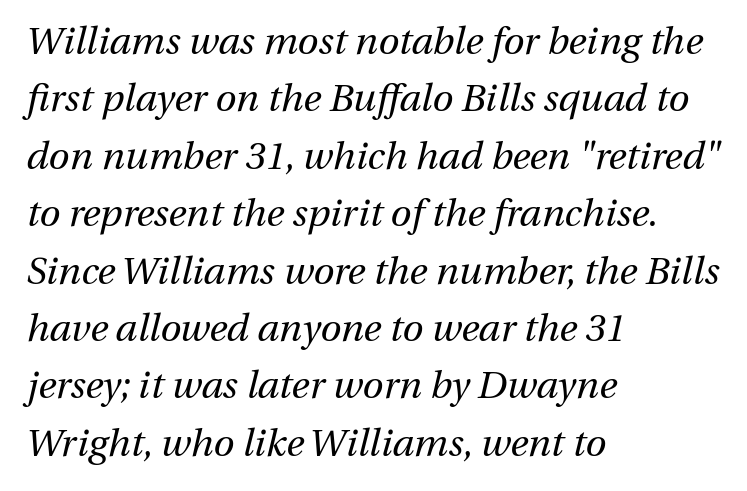
Q: Is the text bold? A: No.
Q: Is the text italic (slanted)? A: Yes, it leans right by about 13 degrees.
Q: Is the text underlined? A: No.
Q: How is the paragraph aligned? A: Left-aligned.
Q: Is the spacing between letters normal or unusually wide? A: Normal.
Q: Is the spacing between lines tight, normal or loose? A: Normal.
Q: Width (condensed, normal, or wide)? A: Normal.
Q: Stroke contrast? A: Medium.
Q: x-height? A: Medium.
Q: Monospaced? A: No.
